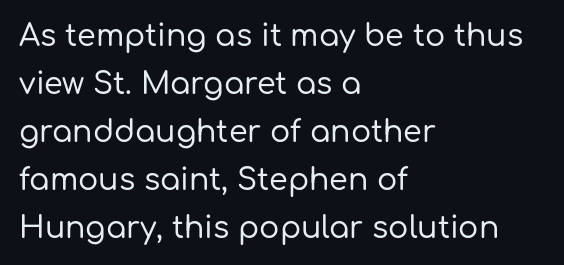
{"serif": "no", "italic": "no", "width": "normal", "stroke_contrast": "low", "x_height": "medium", "monospaced": "no", "underline": "no", "align": "left", "line_spacing": "normal", "line_spacing_ratio": 1.6, "letter_spacing": "normal", "letter_spacing_em": 0.0, "glyph_px": 30}
